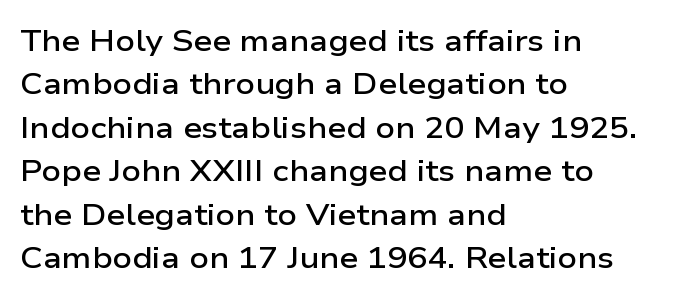
{"serif": "no", "italic": "no", "bold": "semi", "weight": "semibold", "width": "wide", "stroke_contrast": "low", "x_height": "medium", "monospaced": "no", "underline": "no", "align": "left", "line_spacing": "normal", "line_spacing_ratio": 1.45, "letter_spacing": "normal", "letter_spacing_em": 0.0, "glyph_px": 30}
